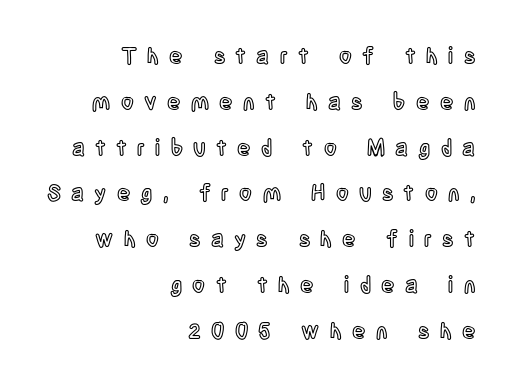
Q: Is the text italic (slanted)? A: No, it is upright.
Q: Is the text underlined? A: No.
Q: How is the paragraph aligned? A: Right-aligned.
Q: Is the spacing between letters normal or unusually wide? A: Unusually wide.
Q: Is the spacing between lines tight, normal or loose? A: Loose.
